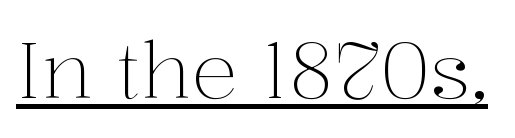
Spacing verdict: proportional, widths tailored to each character. Think standard paragraph weight, or any step lighter than that. Nope, not italic — everything's standing straight. A typographer would call this underscored text.
